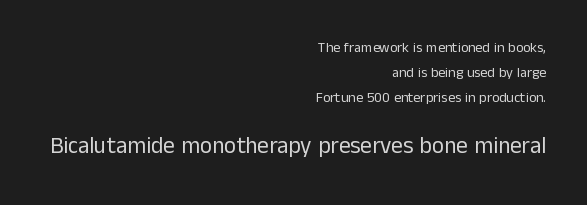
Typeset ragged left — the right edge is the straight one. Just letters on the line, the space beneath them empty. The emphasis by scale lands on block number two, below. The passage shown is not bold in any degree.
